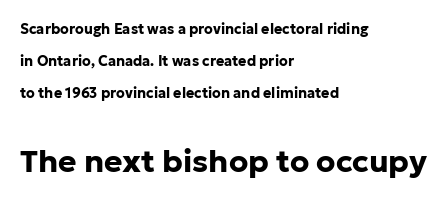
{"serif": "no", "italic": "no", "bold": "yes", "weight": "bold", "width": "normal", "stroke_contrast": "low", "x_height": "medium", "monospaced": "no", "underline": "no", "align": "left", "line_spacing": "loose", "line_spacing_ratio": 2.29, "letter_spacing": "normal", "letter_spacing_em": 0.0, "larger_block": "second", "size_ratio": 2.21, "glyph_px": 31}
